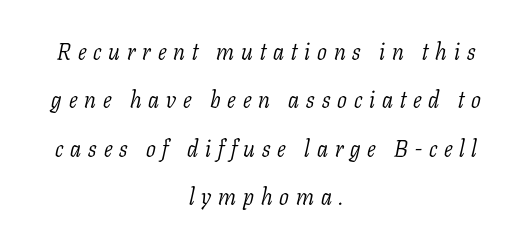
The image shows 23 px text type, italic (leaning right); set centered, loose line spacing (2.1x), unusually wide letter spacing (+0.3 em), not underlined.
